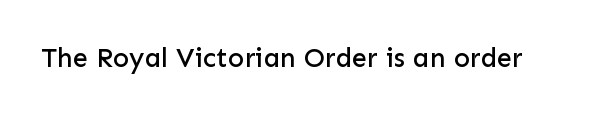
Q: Is the text italic (slanted)? A: No, it is upright.
Q: Is the text underlined? A: No.
Q: Is the spacing between letters normal or unusually wide? A: Normal.
